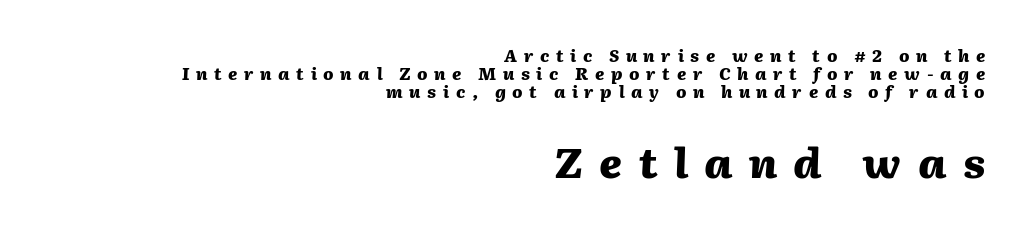
Q: Is the text bold? A: Yes.
Q: Is the text italic (slanted)? A: Yes, it leans right by about 2 degrees.
Q: Is the text underlined? A: No.
Q: How is the paragraph aligned? A: Right-aligned.
Q: Is the spacing between letters normal or unusually wide? A: Unusually wide.
Q: Is the spacing between lines tight, normal or loose? A: Tight.
Q: Which block of text is set in a larger size, the first (top) or the second (bottom)? A: The second (bottom) one.
Q: Width (condensed, normal, or wide)? A: Normal.
Q: Stroke contrast? A: Medium.
Q: x-height? A: Medium.
Q: Monospaced? A: No.
